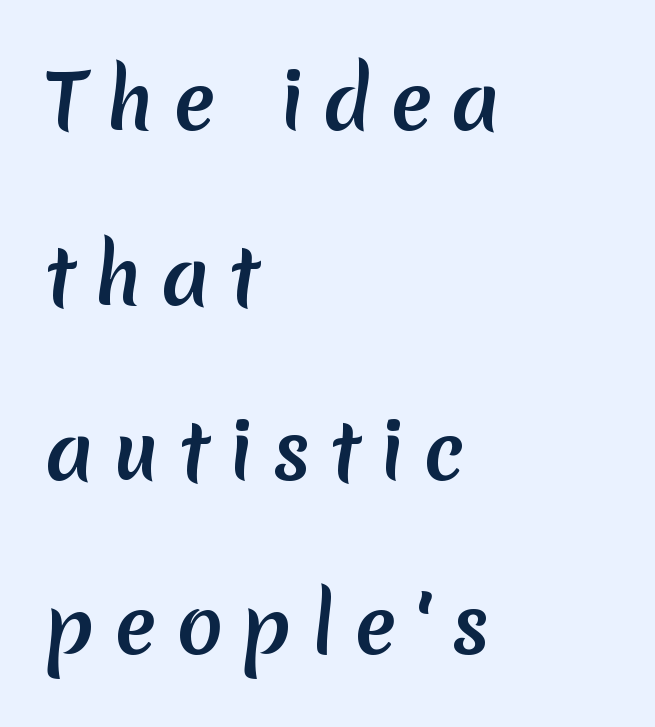
Q: Is the text bold? A: Yes.
Q: Is the typeface a serif or a sans-serif typeface? A: Sans-serif.
Q: Is the text underlined? A: No.
Q: How is the paragraph aligned? A: Left-aligned.
Q: Is the spacing between letters normal or unusually wide? A: Unusually wide.
Q: Is the spacing between lines tight, normal or loose? A: Loose.
Q: Width (condensed, normal, or wide)? A: Normal.
Q: Stroke contrast? A: Low.
Q: x-height? A: Medium.
Q: Monospaced? A: No.
